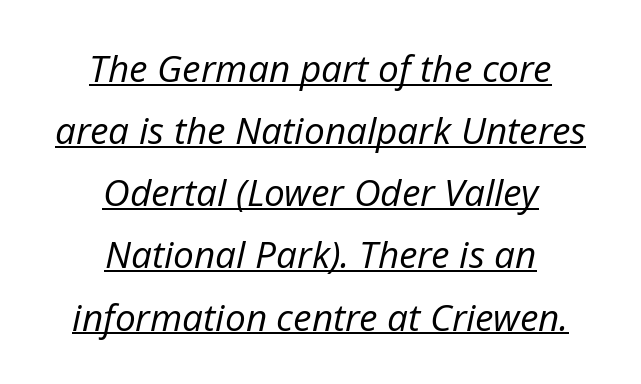
Proportional: the letters do not fall into vertical columns. Leading matches the norm, producing a regular column. Caption: face not bold, strokes unweighted. The typesetter chose a symmetrical, centered arrangement here.
